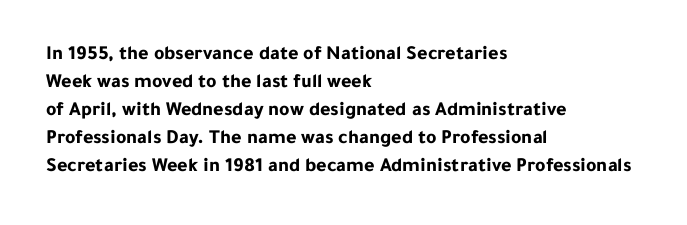
Q: Is the text bold? A: Yes.
Q: Is the text italic (slanted)? A: No, it is upright.
Q: Is the text underlined? A: No.
Q: How is the paragraph aligned? A: Left-aligned.
Q: Is the spacing between letters normal or unusually wide? A: Normal.
Q: Is the spacing between lines tight, normal or loose? A: Normal.
